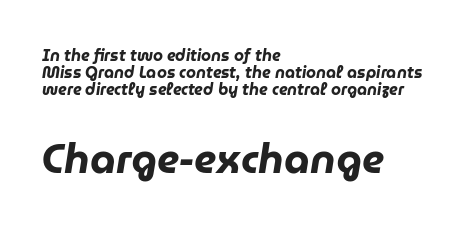
{"italic": "yes", "lean": "right", "slant_degrees": 9, "bold": "yes", "weight": "heavy", "width": "normal", "stroke_contrast": "low", "x_height": "medium", "monospaced": "no", "underline": "no", "align": "left", "line_spacing": "tight", "line_spacing_ratio": 1.07, "letter_spacing": "normal", "letter_spacing_em": 0.0, "larger_block": "second", "size_ratio": 2.56, "glyph_px": 41}
